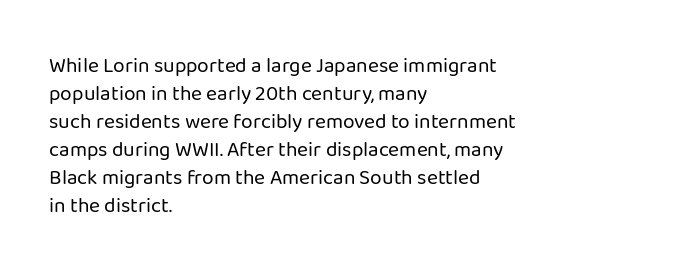
Q: Is the text bold? A: No.
Q: Is the text italic (slanted)? A: No, it is upright.
Q: Is the text underlined? A: No.
Q: How is the paragraph aligned? A: Left-aligned.
Q: Is the spacing between letters normal or unusually wide? A: Normal.
Q: Is the spacing between lines tight, normal or loose? A: Normal.
